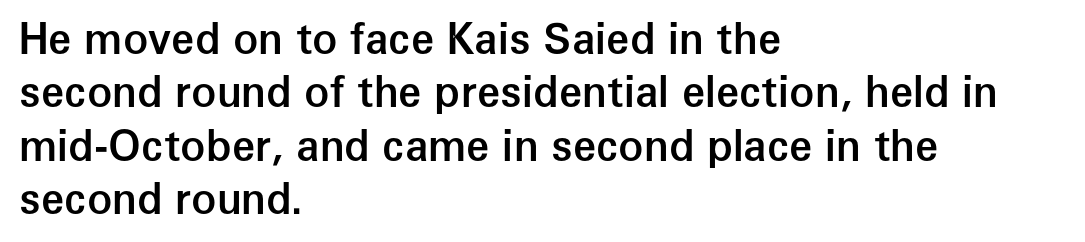
{"serif": "no", "italic": "no", "bold": "semi", "weight": "semibold", "width": "normal", "stroke_contrast": "low", "x_height": "medium", "monospaced": "no", "underline": "no", "align": "left", "line_spacing": "normal", "line_spacing_ratio": 1.27, "letter_spacing": "normal", "letter_spacing_em": 0.0, "glyph_px": 42}
